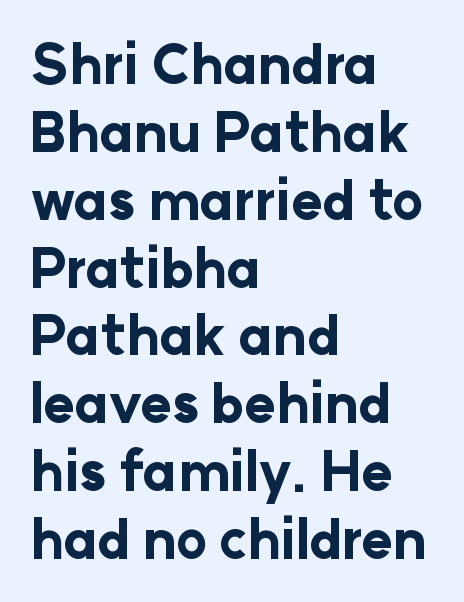
The image shows 53 px bold sans-serif type, upright; set left-aligned, normal line spacing (1.28x), normal letter spacing, not underlined; low stroke contrast and a medium x-height.
